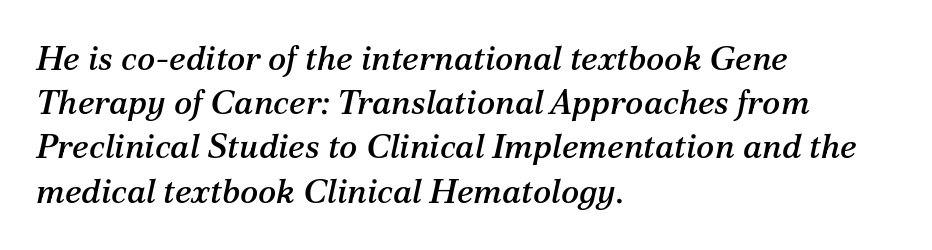
{"serif": "yes", "italic": "yes", "lean": "right", "slant_degrees": 12, "width": "normal", "stroke_contrast": "medium", "x_height": "medium", "monospaced": "no", "underline": "no", "align": "left", "line_spacing": "normal", "line_spacing_ratio": 1.3, "letter_spacing": "normal", "letter_spacing_em": 0.0, "glyph_px": 34}
